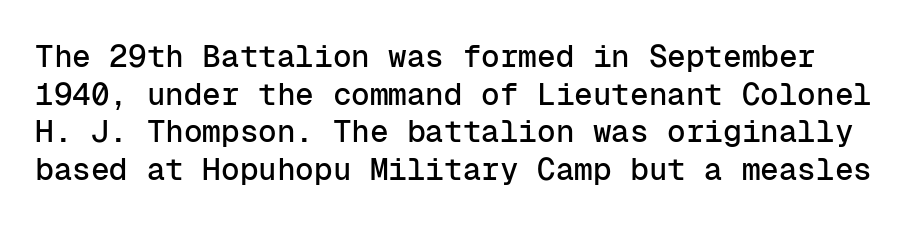
Every character here occupies the same horizontal width, giving the sample a typewriter-like rhythm. The type sits square on the baseline with zero lean. Nothing unusual about the tracking: characters are spaced as the font intends. Nobody drew a line under any word here. In terms of letterform style, serifs are entirely absent.
